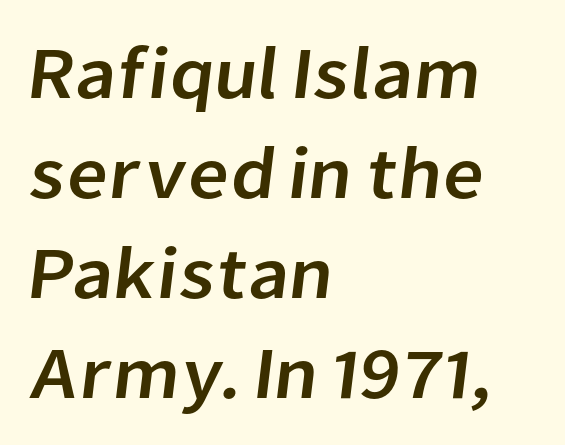
{"serif": "no", "width": "normal", "stroke_contrast": "low", "x_height": "medium", "monospaced": "no", "underline": "no", "align": "left", "line_spacing": "normal", "line_spacing_ratio": 1.37, "letter_spacing": "normal", "letter_spacing_em": 0.0, "glyph_px": 73}
